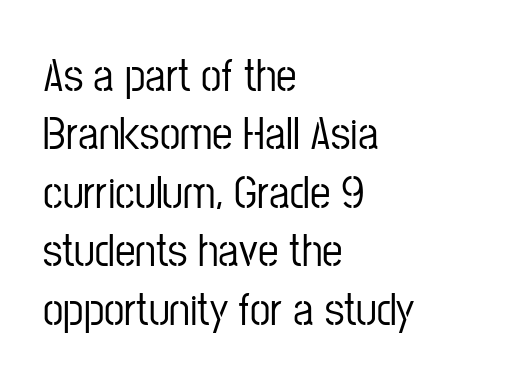
{"serif": "no", "italic": "no", "width": "condensed", "stroke_contrast": "low", "x_height": "medium", "monospaced": "no", "underline": "no", "align": "left", "line_spacing": "normal", "line_spacing_ratio": 1.27, "letter_spacing": "normal", "letter_spacing_em": 0.0, "glyph_px": 46}
